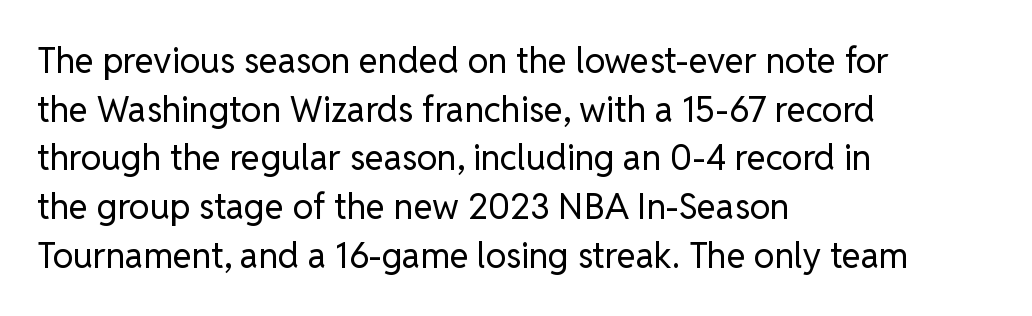
Does the lettering tilt? It doesn't — this is upright. The strokes are not fattened; the text isn't bold. Caption: multi-line text, flush left, ragged right. The rendering uses natural spacing where letterforms have individual widths.
